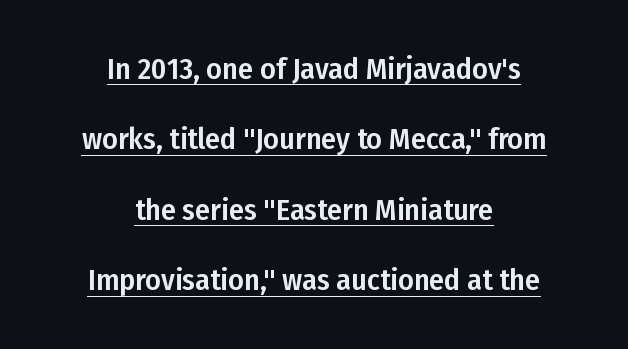
No feet cap the strokes, marking this as sans-serif type. This sample uses plain, unmodified letter spacing. Here the designer chose a conventional face with non-uniform glyph widths. A roman cut, with each character standing at attention. The rendering uses the underline text-decoration.
